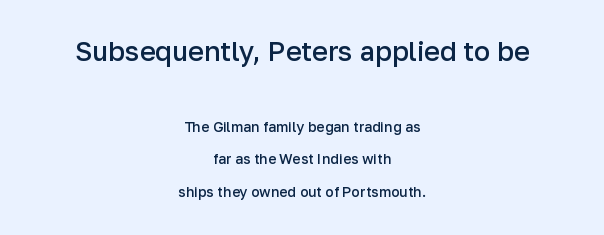
{"italic": "no", "bold": "semi", "underline": "no", "align": "center", "line_spacing": "loose", "line_spacing_ratio": 2.31, "letter_spacing": "normal", "letter_spacing_em": 0.0, "larger_block": "first", "size_ratio": 1.93, "glyph_px": 27}
